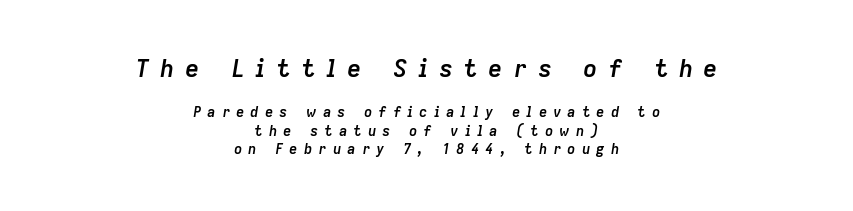
Between these two stacked blocks, the higher one wins on size. Strokes here are thick enough to call this a true bold. This rendering widens character spacing well past its baseline value. It's the slanting kind of type. The strip under each line holds only bare page. The paragraph shown floats in the horizontal middle.
